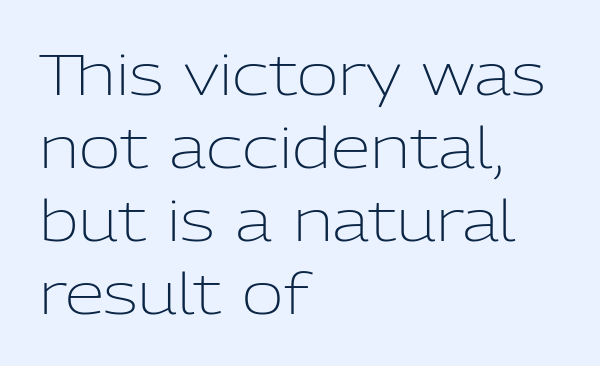
{"serif": "no", "italic": "no", "bold": "no", "weight": "light", "width": "normal", "stroke_contrast": "low", "x_height": "medium", "monospaced": "no", "underline": "no", "align": "left", "line_spacing": "normal", "line_spacing_ratio": 1.28, "letter_spacing": "normal", "letter_spacing_em": 0.0, "glyph_px": 57}
